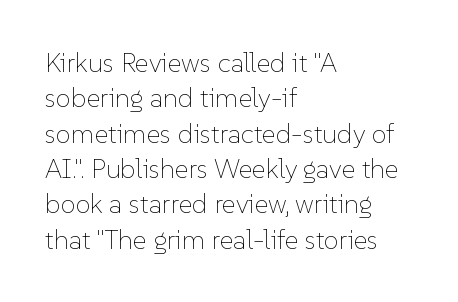
Q: Is the text bold? A: No.
Q: Is the text italic (slanted)? A: No, it is upright.
Q: Is the text underlined? A: No.
Q: How is the paragraph aligned? A: Left-aligned.
Q: Is the spacing between letters normal or unusually wide? A: Normal.
Q: Is the spacing between lines tight, normal or loose? A: Normal.
